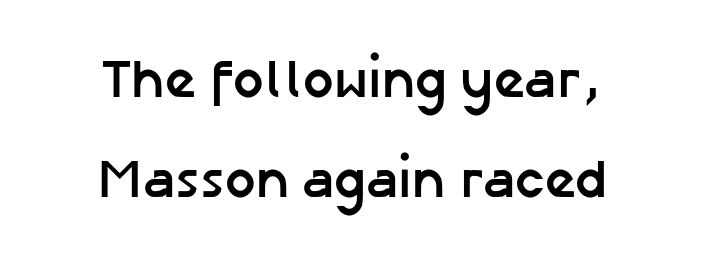
Q: Is the text bold? A: Yes.
Q: Is the text italic (slanted)? A: No, it is upright.
Q: Is the typeface a serif or a sans-serif typeface? A: Sans-serif.
Q: Is the text underlined? A: No.
Q: How is the paragraph aligned? A: Centered.
Q: Is the spacing between letters normal or unusually wide? A: Normal.
Q: Width (condensed, normal, or wide)? A: Normal.
Q: Stroke contrast? A: Low.
Q: x-height? A: Medium.
Q: Monospaced? A: No.
